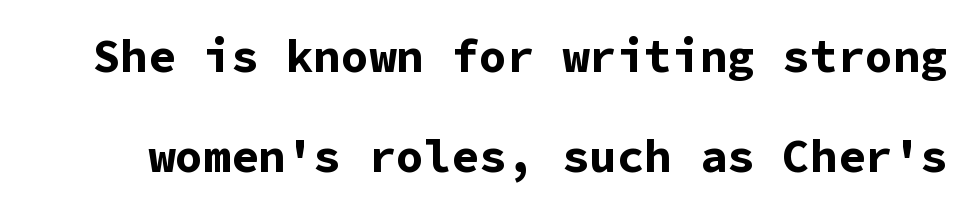
{"serif": "no", "italic": "no", "bold": "yes", "weight": "bold", "width": "normal", "stroke_contrast": "low", "x_height": "medium", "monospaced": "yes", "underline": "no", "line_spacing": "loose", "line_spacing_ratio": 2.18, "letter_spacing": "normal", "letter_spacing_em": 0.0, "glyph_px": 46}
